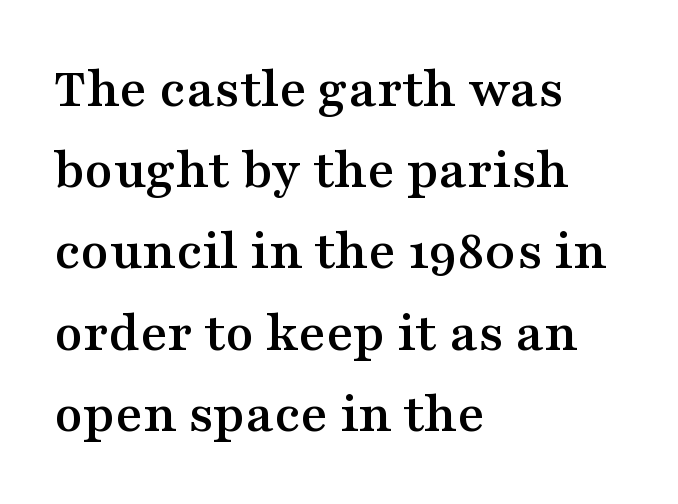
Only glyphs here, with clear space below each row. A normal amount of white space separates one row of letters from the next. These lines keep a tight, regular rhythm from letter to letter. Do the characters align in a grid? No, the font is proportional.
